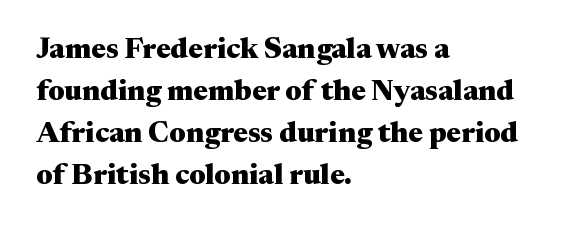
{"serif": "yes", "italic": "no", "bold": "yes", "weight": "heavy", "width": "wide", "stroke_contrast": "medium", "x_height": "medium", "monospaced": "no", "underline": "no", "align": "left", "line_spacing": "normal", "line_spacing_ratio": 1.45, "letter_spacing": "normal", "letter_spacing_em": 0.0, "glyph_px": 29}
